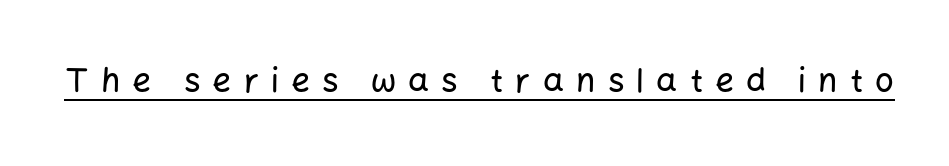
The image shows 33 px sans-serif type, upright; set unusually wide letter spacing (+0.37 em), underlined; low stroke contrast and a medium x-height.
